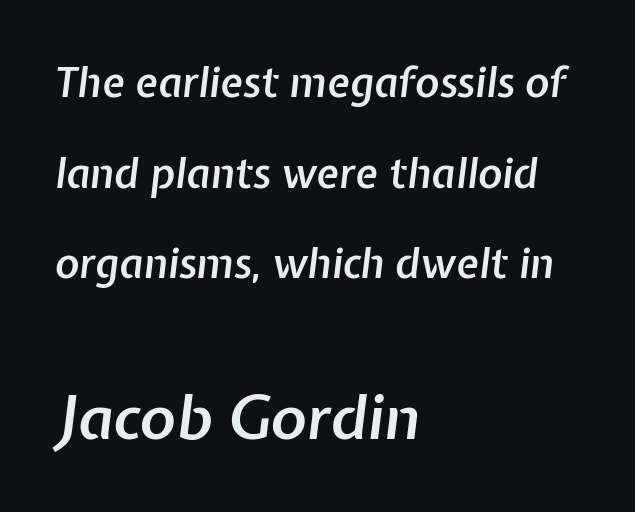
Q: Is the text bold? A: Semi-bold.
Q: Is the text italic (slanted)? A: Yes, it leans right by about 7 degrees.
Q: Is the text underlined? A: No.
Q: How is the paragraph aligned? A: Left-aligned.
Q: Is the spacing between letters normal or unusually wide? A: Normal.
Q: Is the spacing between lines tight, normal or loose? A: Loose.
Q: Which block of text is set in a larger size, the first (top) or the second (bottom)? A: The second (bottom) one.
Q: Width (condensed, normal, or wide)? A: Normal.
Q: Stroke contrast? A: Low.
Q: x-height? A: Medium.
Q: Monospaced? A: No.
